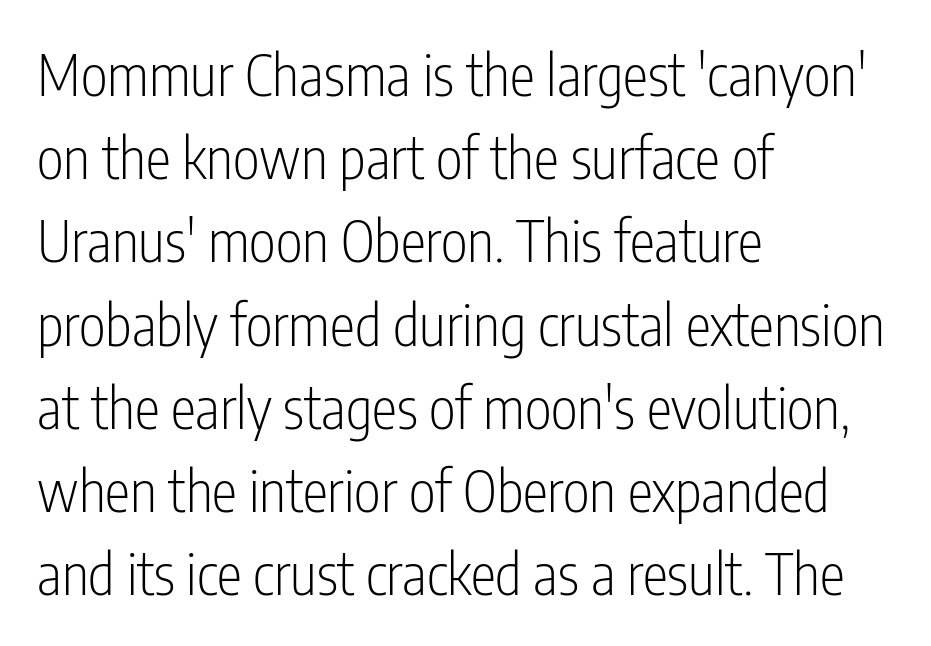
Q: Is the text bold? A: No.
Q: Is the text italic (slanted)? A: No, it is upright.
Q: Is the typeface a serif or a sans-serif typeface? A: Sans-serif.
Q: Is the text underlined? A: No.
Q: How is the paragraph aligned? A: Left-aligned.
Q: Is the spacing between letters normal or unusually wide? A: Normal.
Q: Is the spacing between lines tight, normal or loose? A: Normal.
Q: Width (condensed, normal, or wide)? A: Condensed.
Q: Stroke contrast? A: Low.
Q: x-height? A: Medium.
Q: Monospaced? A: No.
